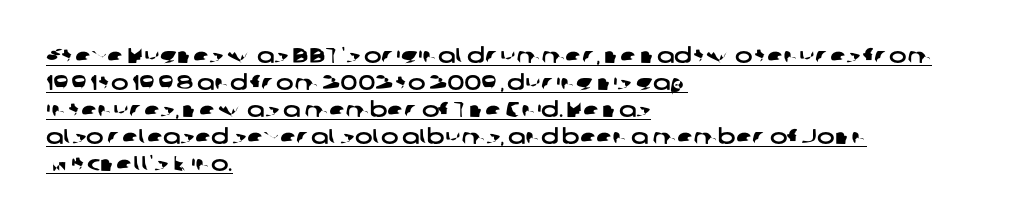
These lines keep a tight, regular rhythm from letter to letter. The space between consecutive lines is moderate. Visually the block forms a straight wall on the left and a jagged coastline on the right. You can see a thin bar hugging the bottom of the glyphs.
